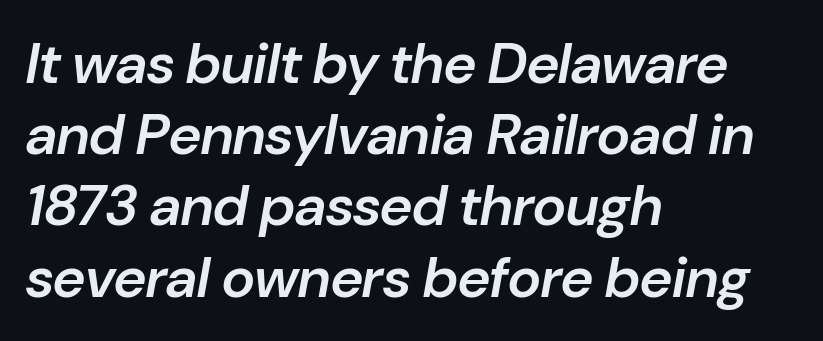
The image shows 57 px semibold type, italic (leaning right); set left-aligned, normal line spacing (1.25x), normal letter spacing, not underlined; low stroke contrast and a medium x-height.
